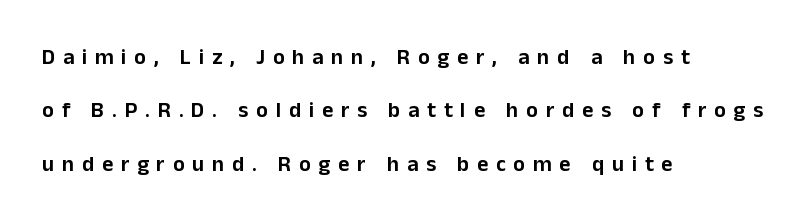
The image shows 22 px text type, upright; set left-aligned, loose line spacing (2.43x), unusually wide letter spacing (+0.35 em), not underlined.
